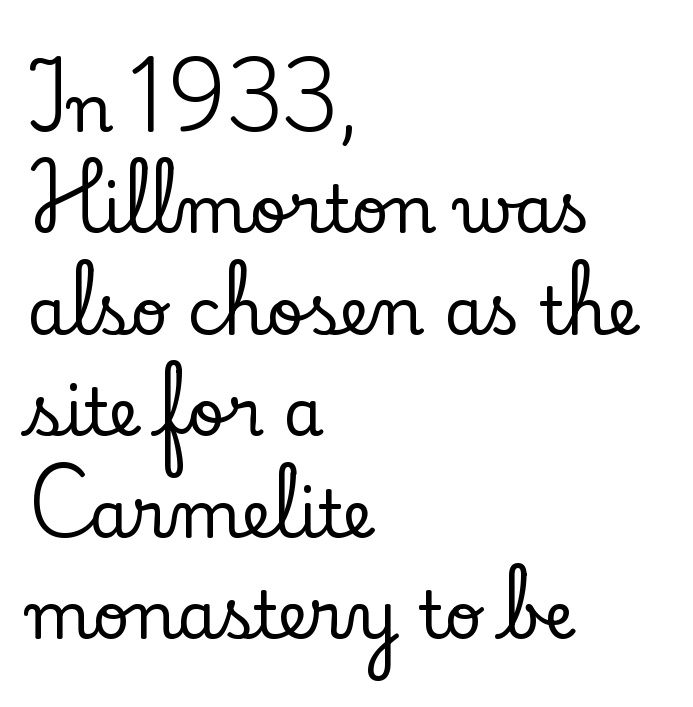
{"serif": "yes", "italic": "no", "width": "normal", "stroke_contrast": "low", "x_height": "small", "monospaced": "no", "underline": "no", "align": "left", "line_spacing": "normal", "line_spacing_ratio": 1.56, "letter_spacing": "normal", "letter_spacing_em": 0.0, "glyph_px": 65}
